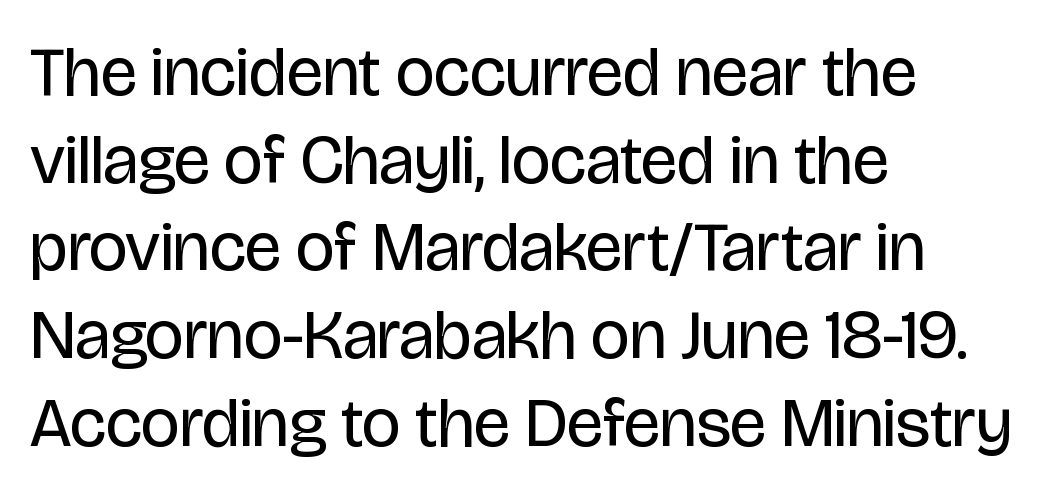
The image shows 69 px regular-weight, condensed sans-serif type, upright; set left-aligned, normal line spacing (1.27x), normal letter spacing, not underlined; low stroke contrast and a large x-height.
